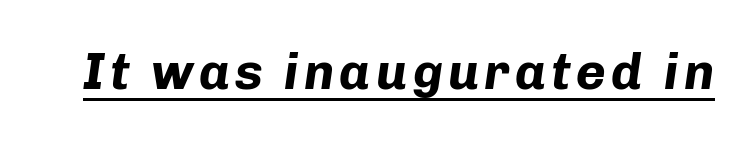
{"italic": "yes", "lean": "right", "slant_degrees": 8, "bold": "yes", "weight": "bold", "width": "normal", "stroke_contrast": "low", "x_height": "medium", "monospaced": "no", "underline": "yes", "glyph_px": 51}
